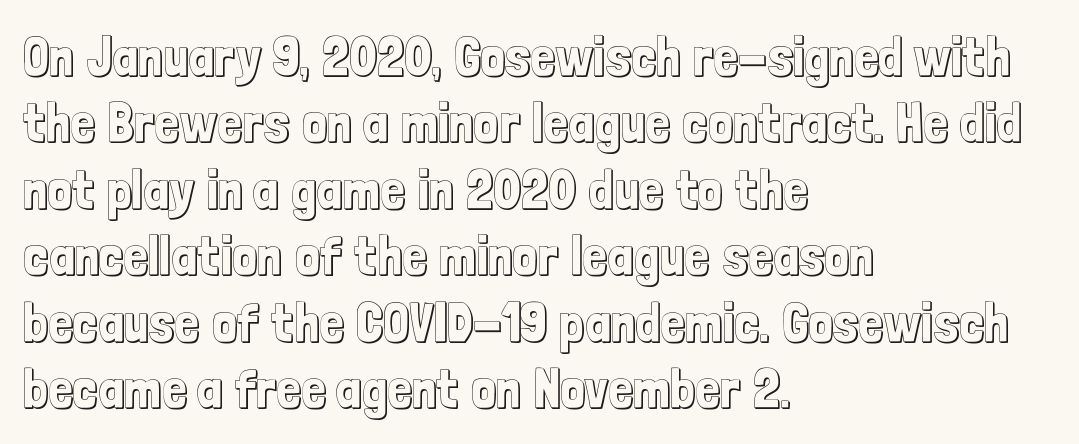
Q: Is the text italic (slanted)? A: No, it is upright.
Q: Is the text underlined? A: No.
Q: How is the paragraph aligned? A: Left-aligned.
Q: Is the spacing between letters normal or unusually wide? A: Normal.
Q: Width (condensed, normal, or wide)? A: Condensed.
Q: x-height? A: Medium.
Q: Monospaced? A: No.
